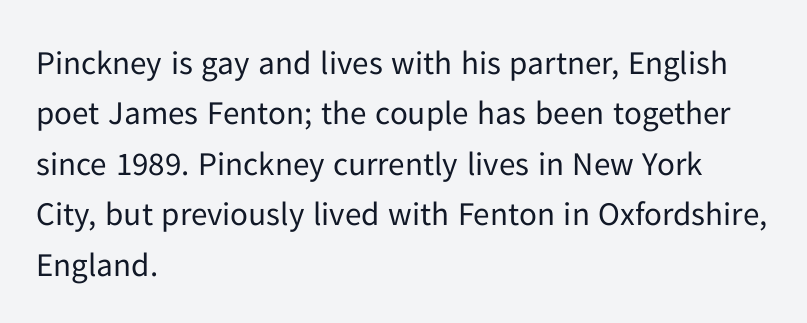
Q: Is the text bold? A: No.
Q: Is the text italic (slanted)? A: No, it is upright.
Q: Is the typeface a serif or a sans-serif typeface? A: Sans-serif.
Q: Is the text underlined? A: No.
Q: How is the paragraph aligned? A: Left-aligned.
Q: Is the spacing between letters normal or unusually wide? A: Normal.
Q: Is the spacing between lines tight, normal or loose? A: Normal.
Q: Width (condensed, normal, or wide)? A: Normal.
Q: Stroke contrast? A: Low.
Q: x-height? A: Medium.
Q: Monospaced? A: No.
